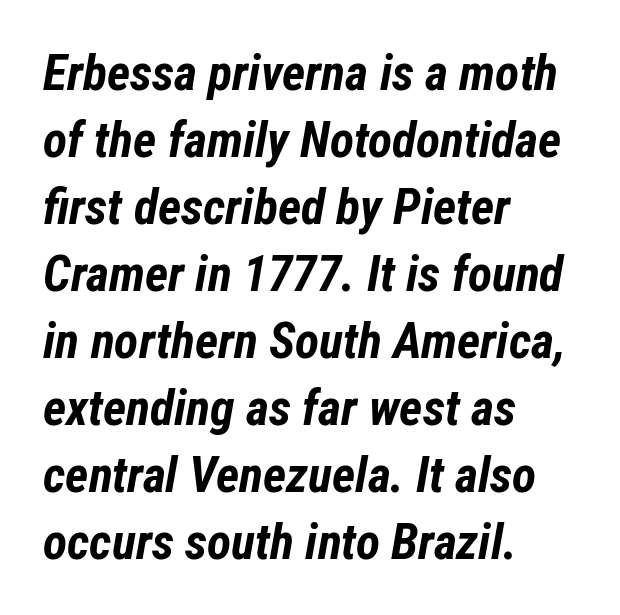
{"italic": "yes", "lean": "right", "slant_degrees": 12, "bold": "yes", "weight": "bold", "width": "condensed", "stroke_contrast": "low", "x_height": "medium", "monospaced": "no", "underline": "no", "align": "left", "line_spacing": "normal", "line_spacing_ratio": 1.34, "letter_spacing": "normal", "letter_spacing_em": 0.0, "glyph_px": 50}
